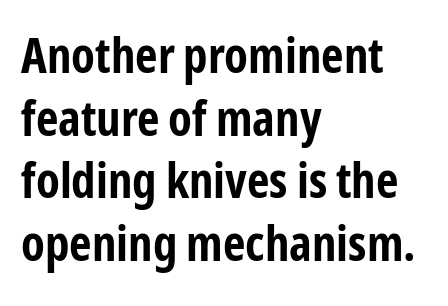
{"serif": "no", "italic": "no", "bold": "yes", "weight": "bold", "width": "condensed", "stroke_contrast": "low", "x_height": "medium", "monospaced": "no", "underline": "no", "align": "left", "line_spacing": "normal", "line_spacing_ratio": 1.28, "letter_spacing": "normal", "letter_spacing_em": 0.0, "glyph_px": 49}
